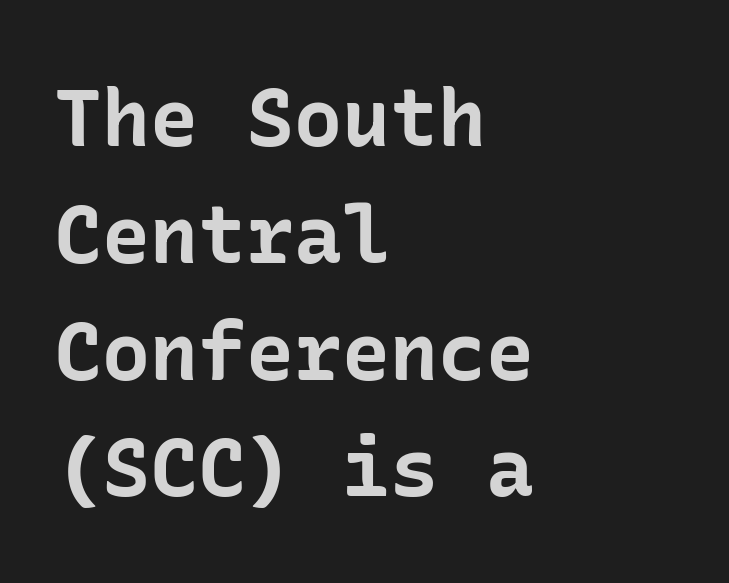
{"serif": "no", "italic": "no", "bold": "yes", "weight": "bold", "width": "normal", "stroke_contrast": "low", "x_height": "medium", "underline": "no", "align": "left", "line_spacing": "normal", "line_spacing_ratio": 1.46, "letter_spacing": "normal", "letter_spacing_em": 0.0, "glyph_px": 80}
